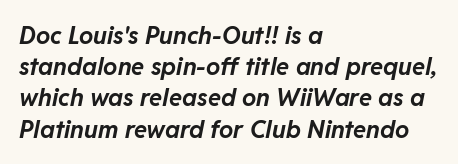
You could call the tracking neutral — neither tight nor loose. Compared with an ordinary text face, these strokes are far heavier — a full bold. Bare-footed words on every line. Each new line begins a customary step beneath the previous one.
